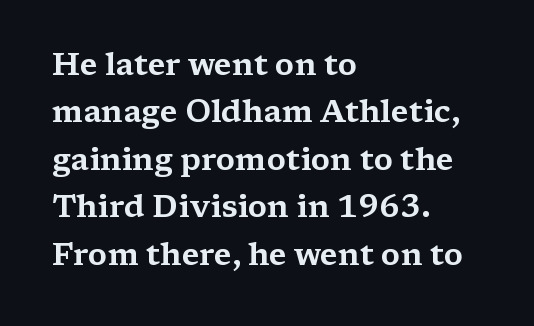
Do the characters align in a grid? No, the font is proportional. Summary of vertical rhythm: regular, with standard interline spacing. Serifs: yes, visible at the terminals of the letterforms. Students, note that the glyphs here touch the page at normal intervals.
